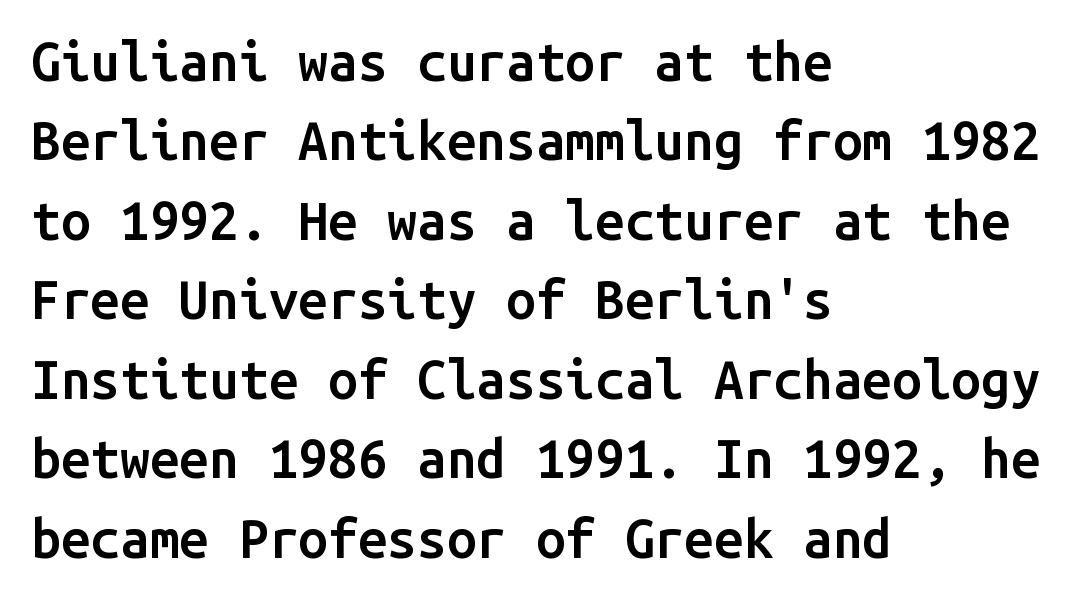
{"serif": "no", "italic": "no", "bold": "semi", "weight": "semibold", "width": "normal", "stroke_contrast": "low", "x_height": "medium", "monospaced": "yes", "underline": "no", "align": "left", "line_spacing": "normal", "line_spacing_ratio": 1.5, "letter_spacing": "normal", "letter_spacing_em": 0.0, "glyph_px": 53}
